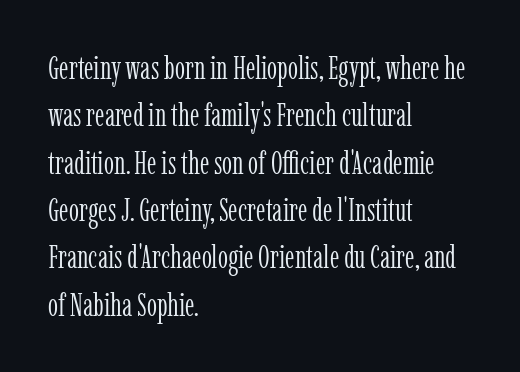
Decoration check: the copy has no underline. The horizontal fit of the characters is conventional and even. Note the varied advance widths — an 'i' is clearly narrower than an 'm'. Typeset ragged right — the left edge is the straight one. The lettering holds an erect, upright posture throughout.
